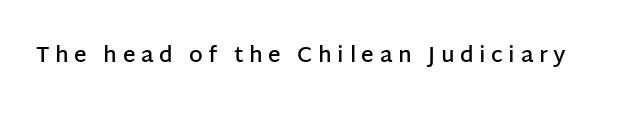
The image shows 22 px text type, upright; set unusually wide letter spacing (+0.25 em), not underlined.
